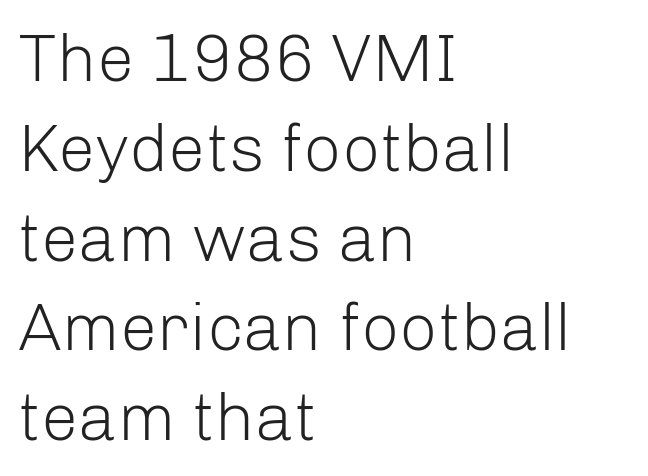
Q: Is the text bold? A: No.
Q: Is the text italic (slanted)? A: No, it is upright.
Q: Is the typeface a serif or a sans-serif typeface? A: Sans-serif.
Q: Is the text underlined? A: No.
Q: How is the paragraph aligned? A: Left-aligned.
Q: Is the spacing between letters normal or unusually wide? A: Normal.
Q: Is the spacing between lines tight, normal or loose? A: Normal.
Q: Width (condensed, normal, or wide)? A: Normal.
Q: Stroke contrast? A: Low.
Q: x-height? A: Medium.
Q: Monospaced? A: No.
